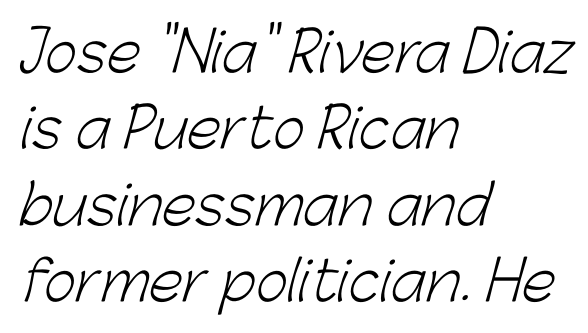
{"serif": "no", "bold": "no", "weight": "light", "width": "normal", "stroke_contrast": "low", "x_height": "medium", "monospaced": "no", "underline": "no", "align": "left", "line_spacing": "normal", "line_spacing_ratio": 1.39, "letter_spacing": "normal", "letter_spacing_em": 0.0, "glyph_px": 55}
